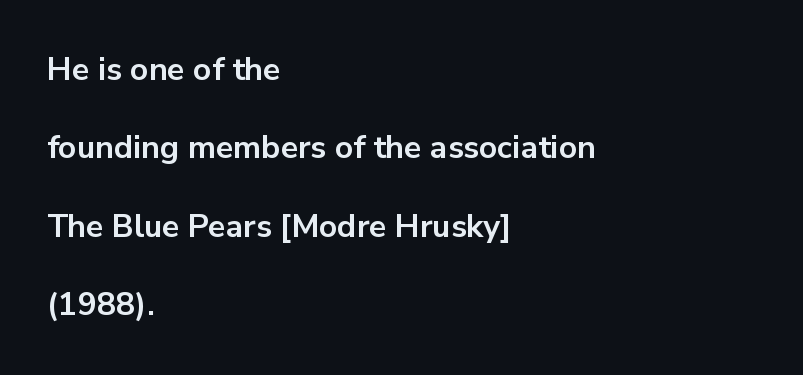
Q: Is the text bold? A: Yes.
Q: Is the text italic (slanted)? A: No, it is upright.
Q: Is the typeface a serif or a sans-serif typeface? A: Sans-serif.
Q: Is the text underlined? A: No.
Q: How is the paragraph aligned? A: Left-aligned.
Q: Is the spacing between letters normal or unusually wide? A: Normal.
Q: Is the spacing between lines tight, normal or loose? A: Loose.
Q: Width (condensed, normal, or wide)? A: Normal.
Q: Stroke contrast? A: Low.
Q: x-height? A: Medium.
Q: Monospaced? A: No.
